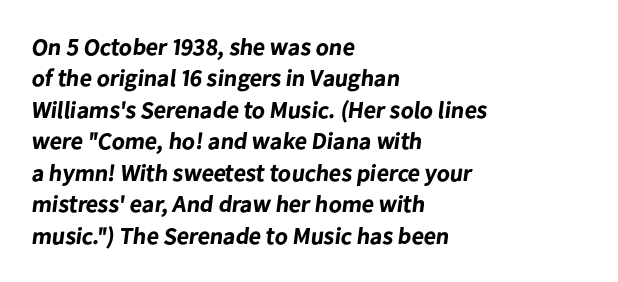
Caption: bold face, heavy strokes. The leading is moderate, giving the passage an even texture. Nobody drew a line under any word here. Visually the block forms a straight wall on the left and a jagged coastline on the right. There is no visible air inserted between adjacent glyphs.
